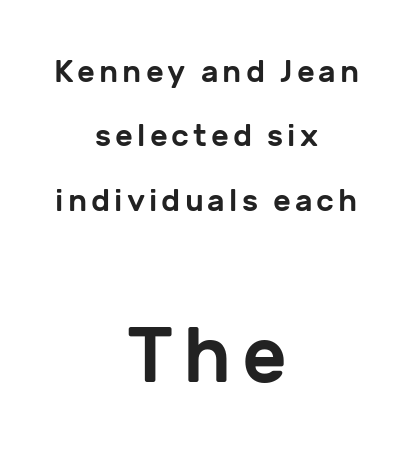
Which chunk is bigger? The second one — the bottom block dwarfs the top. The space between consecutive lines is lavish. Alignment: centered. Is this a fixed-width face? No — the glyphs have proportional, varying widths.
